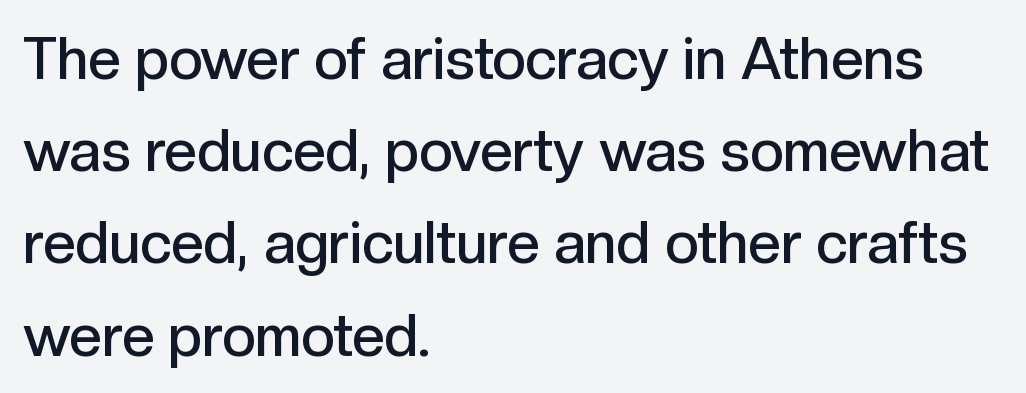
Leading matches the norm, producing a regular column. The ragged edge is on the right, which tells us the setting is flush left. Character widths vary here, with narrow letters taking less room than wide ones. Clear beneath every line of the passage.
